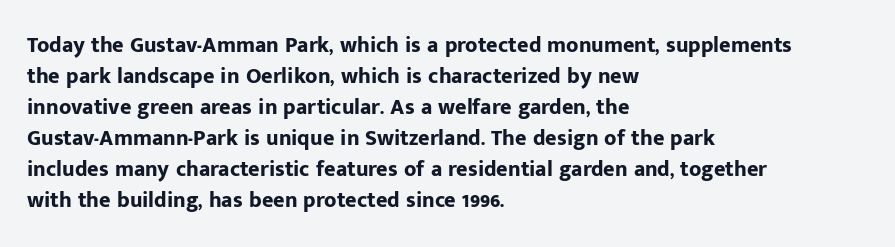
Ordinary non-slanted type is in use. The space between consecutive lines is moderate. The strokes are fattened all the way to bold. No extra tracking has been applied to these lines. Quick note: underline off. The typesetter chose a ragged-right arrangement here.
